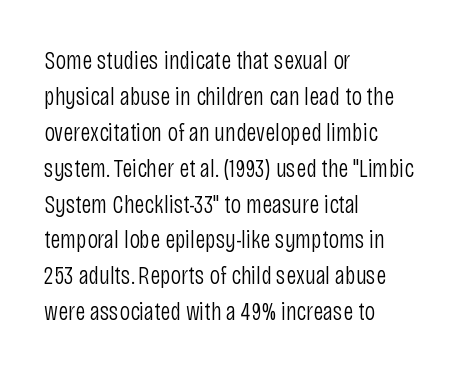
{"italic": "no", "bold": "no", "underline": "no", "align": "left", "line_spacing": "normal", "line_spacing_ratio": 1.38, "letter_spacing": "normal", "letter_spacing_em": 0.0, "glyph_px": 26}
